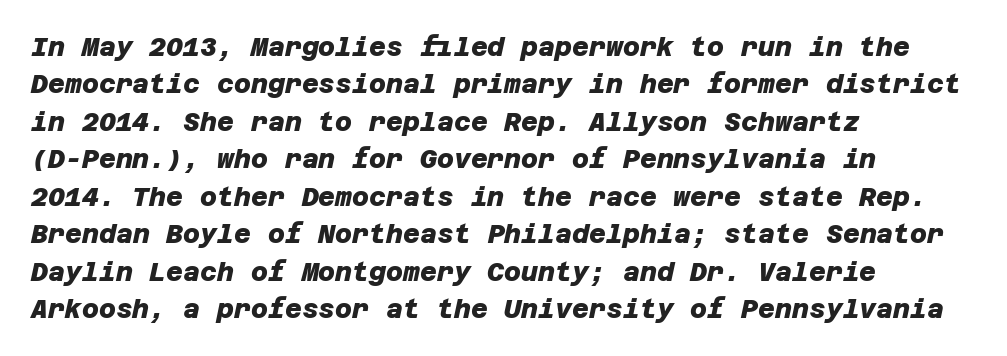
Q: Is the text bold? A: Yes.
Q: Is the text underlined? A: No.
Q: How is the paragraph aligned? A: Left-aligned.
Q: Is the spacing between letters normal or unusually wide? A: Normal.
Q: Is the spacing between lines tight, normal or loose? A: Normal.
